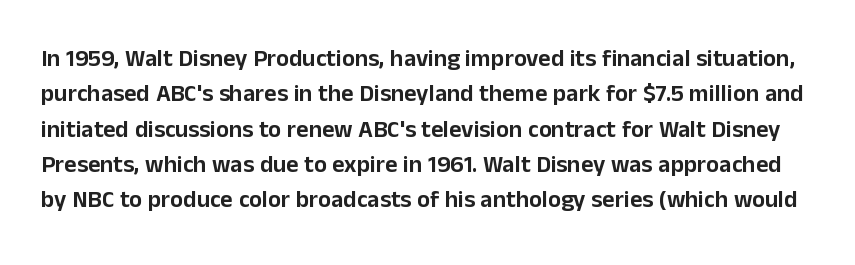
The image shows 24 px text type, upright; set normal line spacing (1.47x), normal letter spacing, not underlined.
